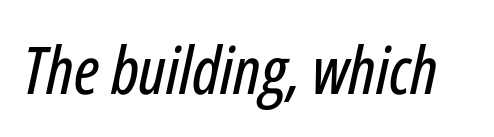
The image shows 66 px condensed type, italic (leaning right); set normal letter spacing, not underlined; low stroke contrast and a medium x-height.
